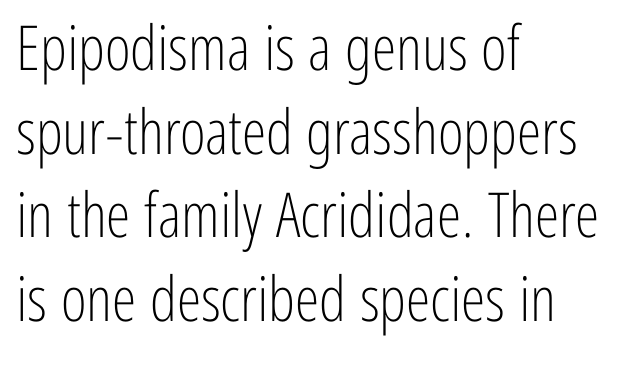
{"serif": "no", "italic": "no", "bold": "no", "weight": "light", "width": "condensed", "stroke_contrast": "low", "x_height": "medium", "monospaced": "no", "underline": "no", "align": "left", "line_spacing": "normal", "line_spacing_ratio": 1.35, "letter_spacing": "normal", "letter_spacing_em": 0.0, "glyph_px": 62}
